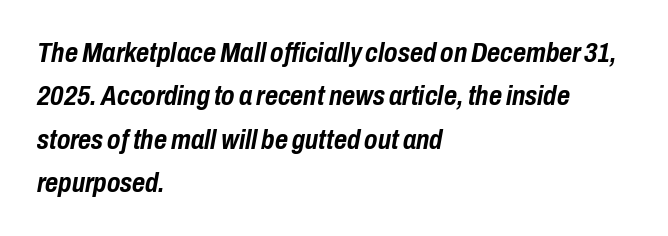
The image shows 28 px semibold, condensed type, italic (leaning right); set left-aligned, normal line spacing (1.55x), normal letter spacing, not underlined; low stroke contrast and a medium x-height.
